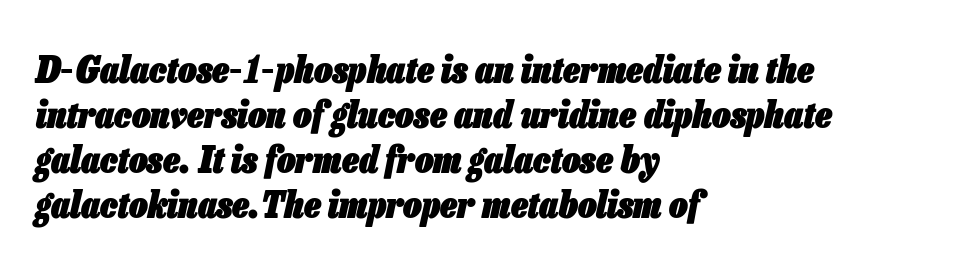
The image shows 37 px heavy, condensed type, italic (leaning right); set left-aligned, line spacing 1.22x, normal letter spacing, not underlined; low stroke contrast and a medium x-height.
